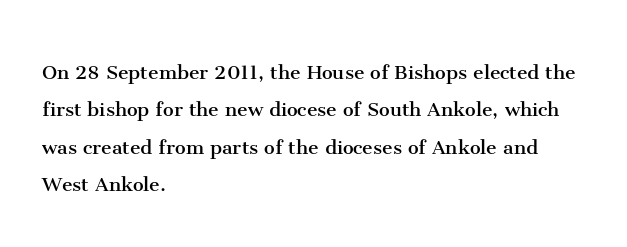
Q: Is the text bold? A: No.
Q: Is the text italic (slanted)? A: No, it is upright.
Q: Is the text underlined? A: No.
Q: How is the paragraph aligned? A: Left-aligned.
Q: Is the spacing between letters normal or unusually wide? A: Normal.
Q: Is the spacing between lines tight, normal or loose? A: Normal.
